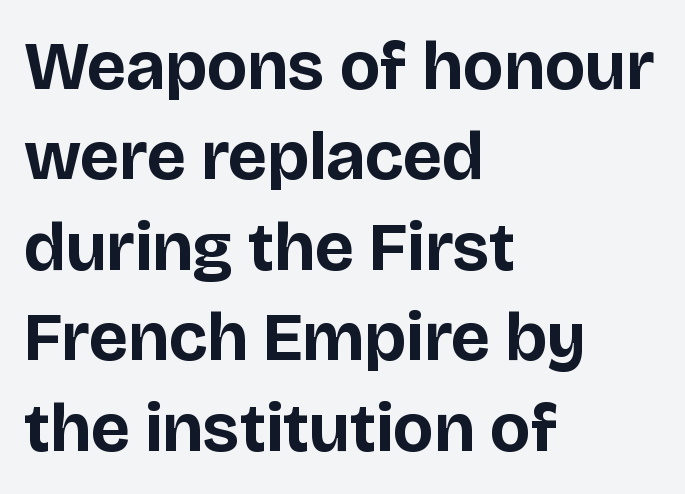
The letters stand straight up with perfectly vertical stems. Descenders hang freely into open space. How would I describe the line gaps? Plain and ordinary. This sample has the flowing, uneven cadence of proportional lettering. Heavy, bold letterforms.
